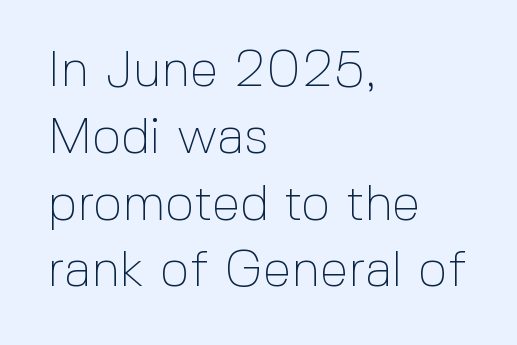
{"serif": "no", "italic": "no", "bold": "no", "weight": "thin", "width": "normal", "x_height": "medium", "monospaced": "no", "underline": "no", "align": "left", "line_spacing": "normal", "line_spacing_ratio": 1.31, "letter_spacing": "normal", "letter_spacing_em": 0.0, "glyph_px": 51}
